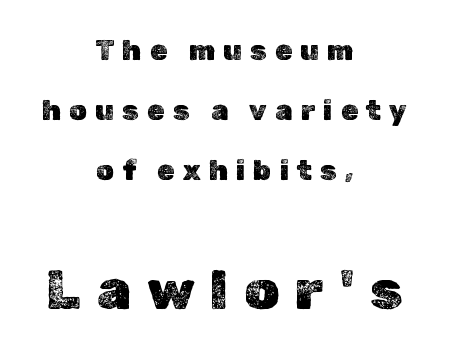
The image shows 55 px text type, upright; set centered, loose line spacing (2.14x), unusually wide letter spacing (+0.29 em), not underlined; the second (bottom) block is 1.96x larger; a medium x-height.
